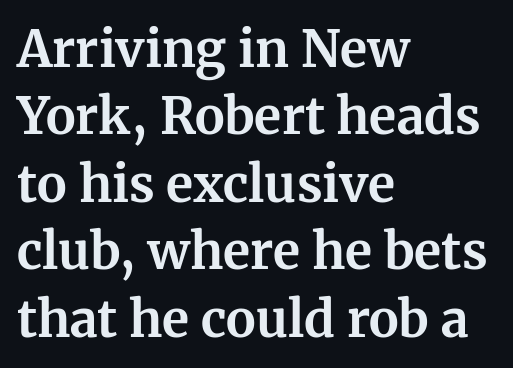
{"serif": "yes", "italic": "no", "bold": "yes", "weight": "bold", "width": "normal", "stroke_contrast": "medium", "x_height": "medium", "monospaced": "no", "underline": "no", "align": "left", "line_spacing": "normal", "line_spacing_ratio": 1.35, "letter_spacing": "normal", "letter_spacing_em": 0.0, "glyph_px": 50}
